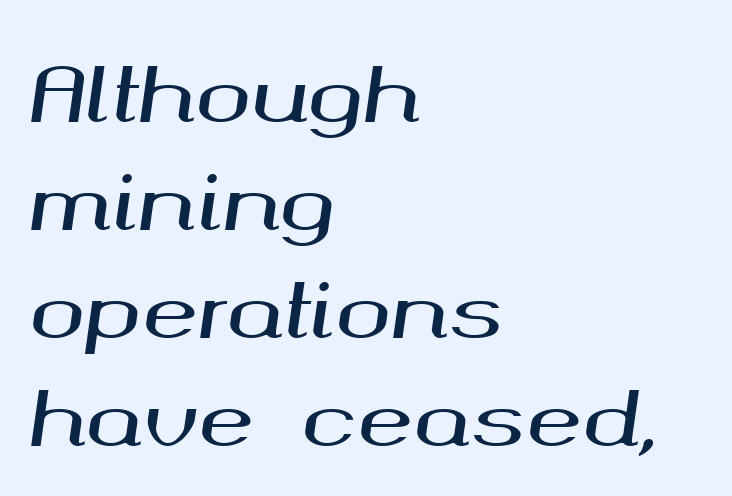
{"italic": "yes", "lean": "right", "slant_degrees": 8, "width": "wide", "stroke_contrast": "medium", "x_height": "medium", "monospaced": "no", "underline": "no", "align": "left", "line_spacing": "normal", "line_spacing_ratio": 1.44, "letter_spacing": "normal", "letter_spacing_em": 0.0, "glyph_px": 75}
